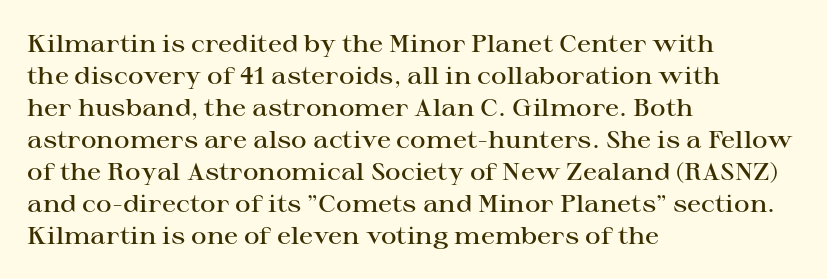
The foot of each line stays bare and open. Weight check: semibold — heavier than regular, not quite bold. Summary of vertical rhythm: regular, with standard interline spacing. Alignment: flush left.
